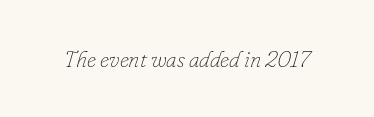
The image shows 23 px text type, italic (leaning right); set normal letter spacing, not underlined.
